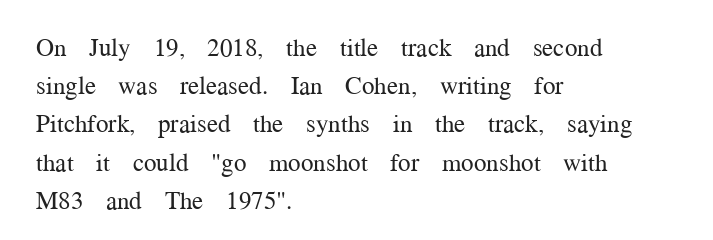
Q: Is the text bold? A: No.
Q: Is the text italic (slanted)? A: No, it is upright.
Q: Is the text underlined? A: No.
Q: How is the paragraph aligned? A: Left-aligned.
Q: Is the spacing between letters normal or unusually wide? A: Normal.
Q: Is the spacing between lines tight, normal or loose? A: Normal.
